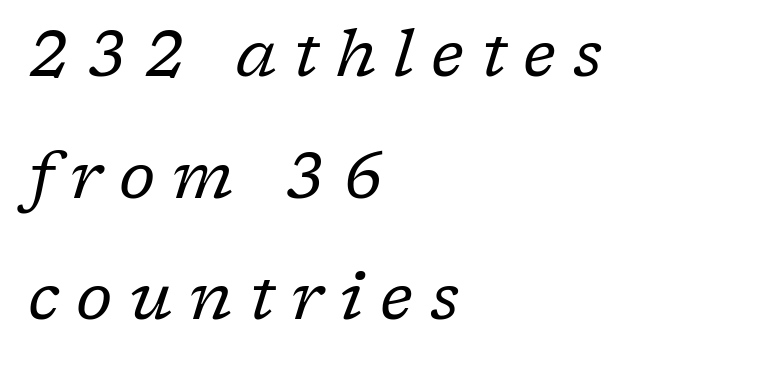
Q: Is the text bold? A: No.
Q: Is the text italic (slanted)? A: Yes, it leans right by about 17 degrees.
Q: Is the typeface a serif or a sans-serif typeface? A: Serif.
Q: Is the text underlined? A: No.
Q: How is the paragraph aligned? A: Left-aligned.
Q: Is the spacing between letters normal or unusually wide? A: Unusually wide.
Q: Width (condensed, normal, or wide)? A: Normal.
Q: Stroke contrast? A: Low.
Q: x-height? A: Medium.
Q: Monospaced? A: No.
